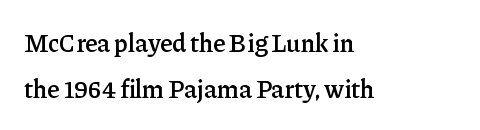
The image shows 25 px text type, upright; set left-aligned, line spacing 1.83x, normal letter spacing, not underlined.
